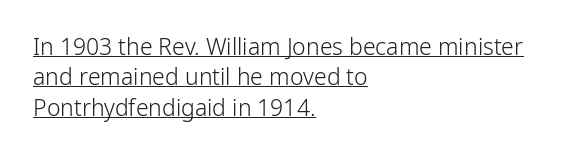
{"italic": "no", "bold": "no", "underline": "yes", "align": "left", "line_spacing": "normal", "line_spacing_ratio": 1.32, "letter_spacing": "normal", "letter_spacing_em": 0.0, "glyph_px": 23}
